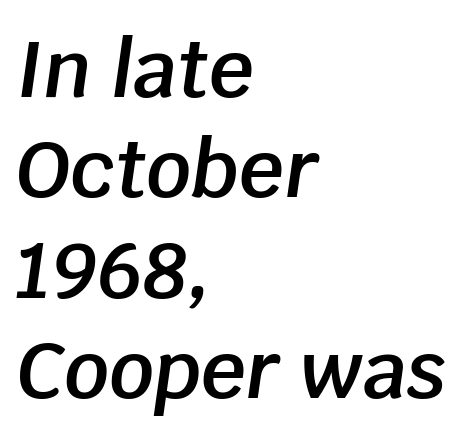
{"italic": "yes", "lean": "right", "slant_degrees": 8, "bold": "semi", "weight": "semibold", "width": "normal", "stroke_contrast": "low", "x_height": "large", "monospaced": "no", "underline": "no", "align": "left", "line_spacing": "normal", "line_spacing_ratio": 1.27, "letter_spacing": "normal", "letter_spacing_em": 0.0, "glyph_px": 79}
